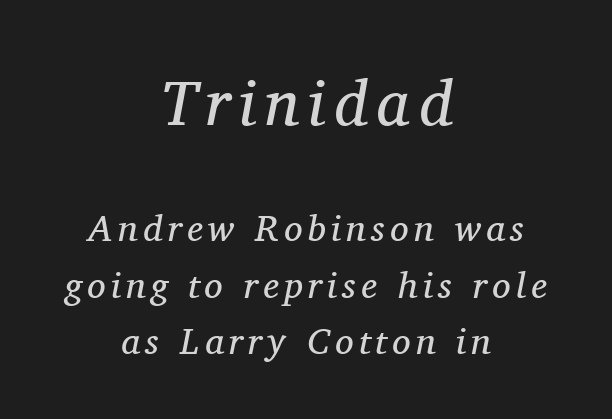
{"serif": "yes", "italic": "yes", "lean": "right", "slant_degrees": 11, "bold": "no", "weight": "regular", "width": "normal", "stroke_contrast": "medium", "x_height": "medium", "monospaced": "no", "underline": "no", "align": "center", "line_spacing": "normal", "line_spacing_ratio": 1.52, "larger_block": "first", "size_ratio": 1.73, "glyph_px": 64}
